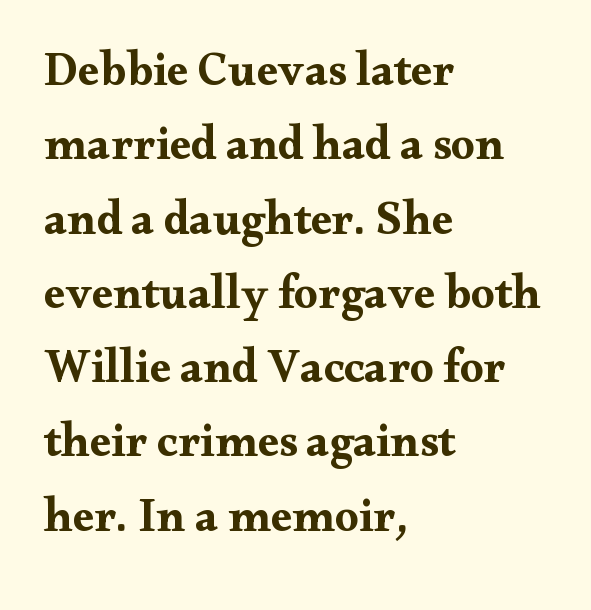
Beneath every word, the page is bare. The glyphs in this specimen are seriffed. The rendering uses natural spacing where letterforms have individual widths. Ordinary non-slanted type is in use. A full-strength bold gives these letters their thick strokes.
